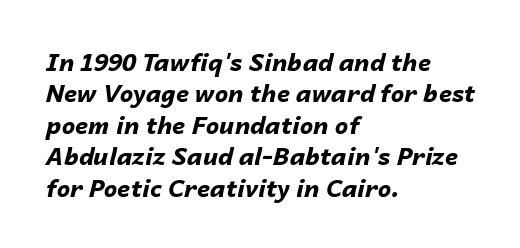
{"italic": "yes", "lean": "right", "slant_degrees": 14, "bold": "yes", "underline": "no", "align": "left", "line_spacing": "normal", "line_spacing_ratio": 1.31, "letter_spacing": "normal", "letter_spacing_em": 0.0, "glyph_px": 24}
